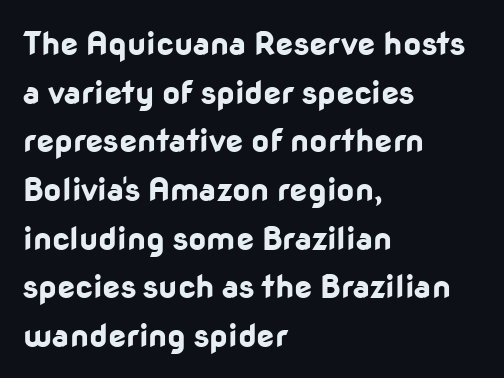
{"serif": "no", "italic": "no", "bold": "yes", "weight": "bold", "width": "normal", "stroke_contrast": "low", "x_height": "medium", "monospaced": "no", "underline": "no", "align": "left", "line_spacing": "normal", "line_spacing_ratio": 1.52, "letter_spacing": "normal", "letter_spacing_em": 0.0, "glyph_px": 32}
